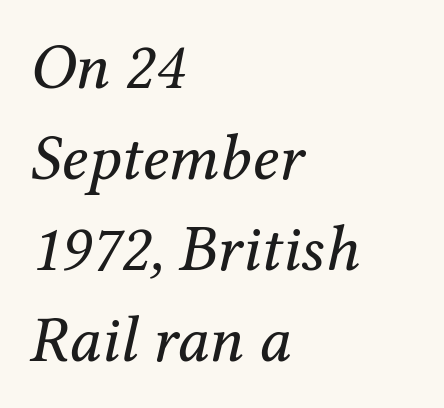
{"serif": "yes", "italic": "yes", "lean": "right", "slant_degrees": 12, "bold": "no", "weight": "regular", "width": "normal", "stroke_contrast": "medium", "x_height": "medium", "monospaced": "no", "underline": "no", "align": "left", "line_spacing": "normal", "line_spacing_ratio": 1.38, "letter_spacing": "normal", "letter_spacing_em": 0.0, "glyph_px": 66}
